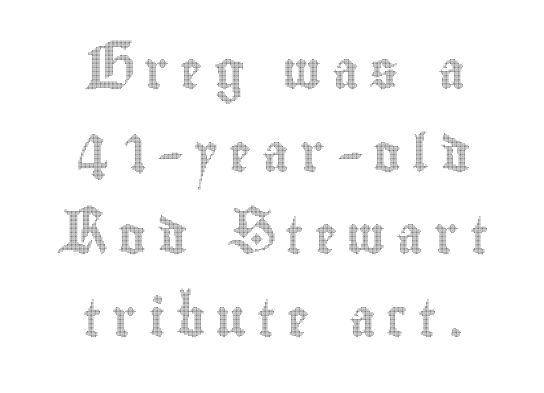
A typesetter would call this heavily tracked-out type. Vertical spacing — loose. Posture: straight, roman, zero tilt. Do the characters align in a grid? No, the font is proportional. Plain, unruled lines of type. Neither beginnings nor endings align; midpoints do.
